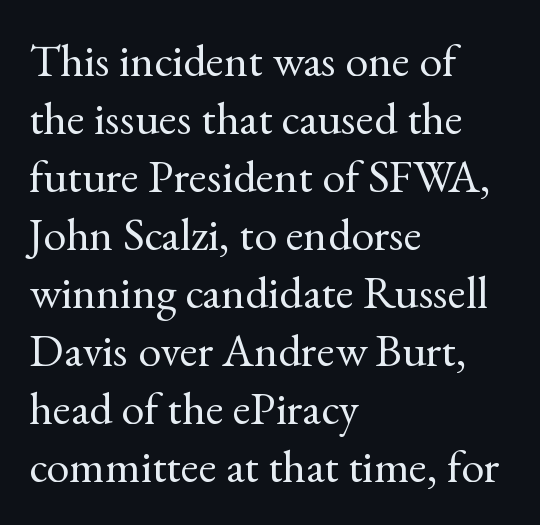
{"serif": "yes", "italic": "no", "bold": "no", "weight": "regular", "width": "normal", "x_height": "small", "monospaced": "no", "underline": "no", "align": "left", "line_spacing": "normal", "line_spacing_ratio": 1.26, "letter_spacing": "normal", "letter_spacing_em": 0.0, "glyph_px": 46}
